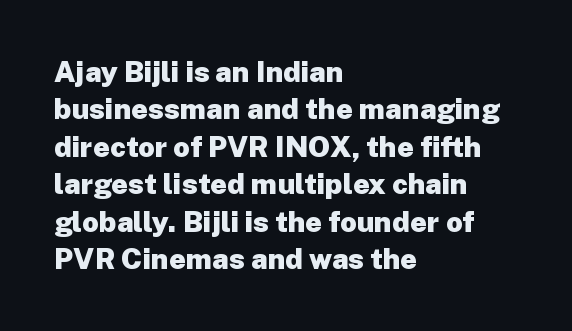
The image shows 29 px heavy sans-serif type, upright; set left-aligned, normal line spacing (1.29x), normal letter spacing, not underlined; low stroke contrast and a medium x-height.
